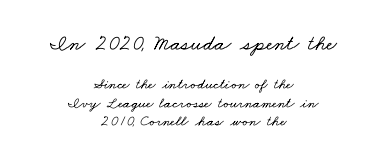
{"underline": "no", "align": "center", "line_spacing_ratio": 1.22, "letter_spacing": "normal", "letter_spacing_em": 0.0, "larger_block": "first", "size_ratio": 1.47, "glyph_px": 22}
